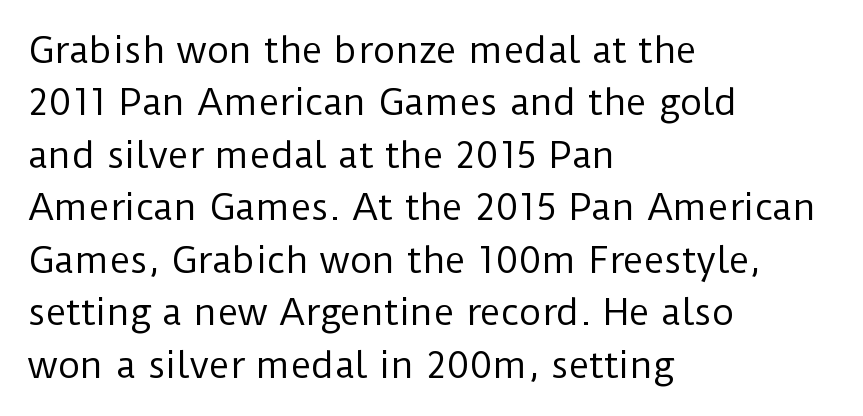
{"serif": "no", "italic": "no", "bold": "no", "weight": "regular", "width": "normal", "stroke_contrast": "low", "x_height": "medium", "monospaced": "no", "underline": "no", "align": "left", "line_spacing": "normal", "line_spacing_ratio": 1.5, "letter_spacing": "normal", "letter_spacing_em": 0.0, "glyph_px": 35}
